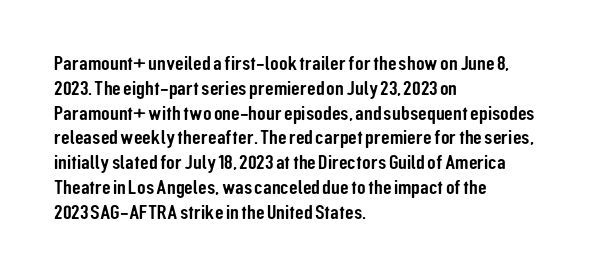
Q: Is the text italic (slanted)? A: No, it is upright.
Q: Is the text underlined? A: No.
Q: How is the paragraph aligned? A: Left-aligned.
Q: Is the spacing between letters normal or unusually wide? A: Normal.
